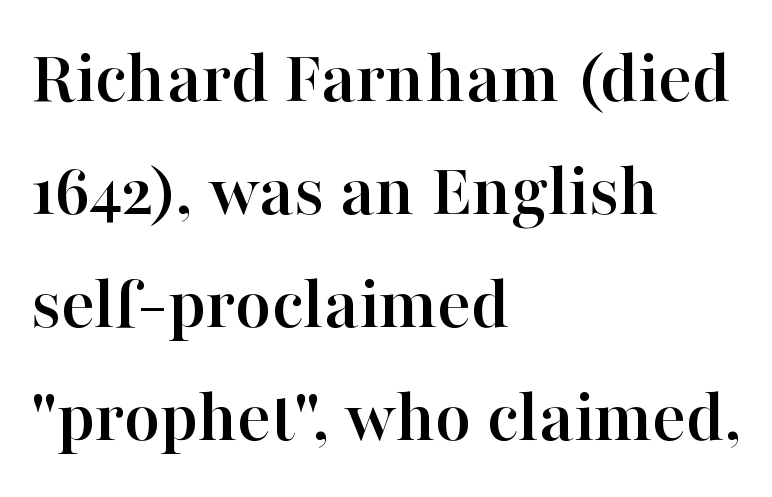
{"serif": "yes", "italic": "no", "width": "normal", "stroke_contrast": "high", "x_height": "medium", "monospaced": "no", "underline": "no", "align": "left", "line_spacing": "normal", "line_spacing_ratio": 1.45, "letter_spacing": "normal", "letter_spacing_em": 0.0, "glyph_px": 78}
